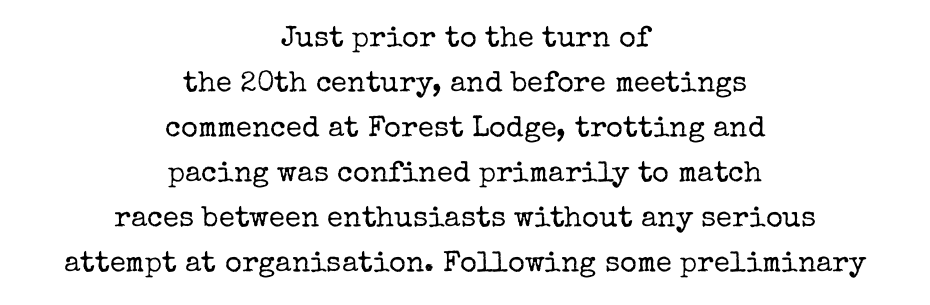
Q: Is the text bold? A: No.
Q: Is the text italic (slanted)? A: No, it is upright.
Q: Is the typeface a serif or a sans-serif typeface? A: Serif.
Q: Is the text underlined? A: No.
Q: How is the paragraph aligned? A: Centered.
Q: Is the spacing between letters normal or unusually wide? A: Normal.
Q: Is the spacing between lines tight, normal or loose? A: Normal.
Q: Width (condensed, normal, or wide)? A: Normal.
Q: Stroke contrast? A: Low.
Q: x-height? A: Medium.
Q: Monospaced? A: No.
